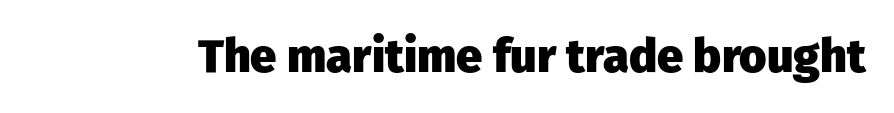
{"serif": "no", "italic": "no", "bold": "yes", "weight": "heavy", "width": "normal", "stroke_contrast": "low", "x_height": "medium", "monospaced": "no", "underline": "no", "letter_spacing": "normal", "letter_spacing_em": 0.0, "glyph_px": 47}
